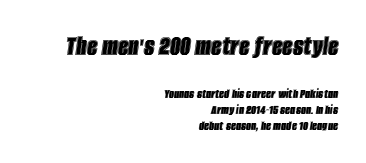
Q: Is the text italic (slanted)? A: Yes, it leans right by about 8 degrees.
Q: Is the text underlined? A: No.
Q: How is the paragraph aligned? A: Right-aligned.
Q: Is the spacing between letters normal or unusually wide? A: Normal.
Q: Is the spacing between lines tight, normal or loose? A: Tight.
Q: Which block of text is set in a larger size, the first (top) or the second (bottom)? A: The first (top) one.
Q: Width (condensed, normal, or wide)? A: Condensed.
Q: x-height? A: Large.
Q: Monospaced? A: No.
